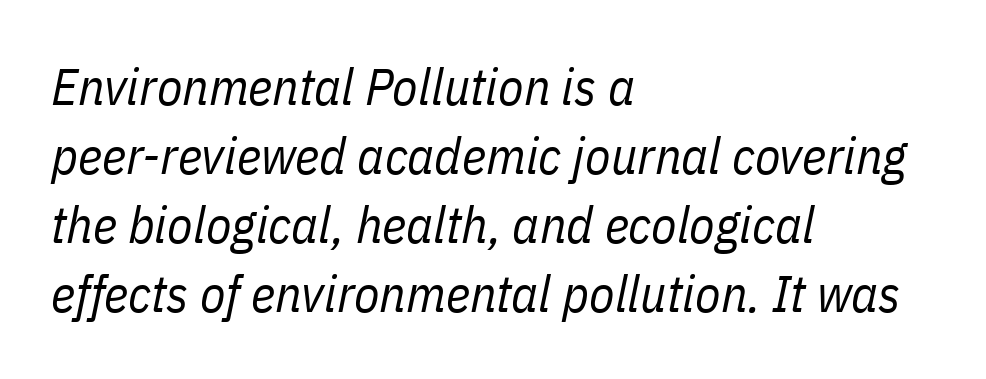
{"italic": "yes", "lean": "right", "slant_degrees": 11, "bold": "no", "weight": "regular", "width": "condensed", "stroke_contrast": "low", "x_height": "medium", "monospaced": "no", "underline": "no", "align": "left", "line_spacing": "normal", "line_spacing_ratio": 1.33, "letter_spacing": "normal", "letter_spacing_em": 0.0, "glyph_px": 52}
